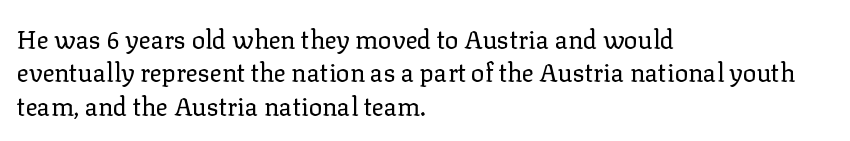
Notice how the stems are strictly vertical — no italics here. Clear beneath every line of the passage. Compared with typical paragraphs, the rows here are spaced about the same. The letters look calm and open, with moderate or lighter stems. Spacing between characters is what you'd get straight out of the box.
